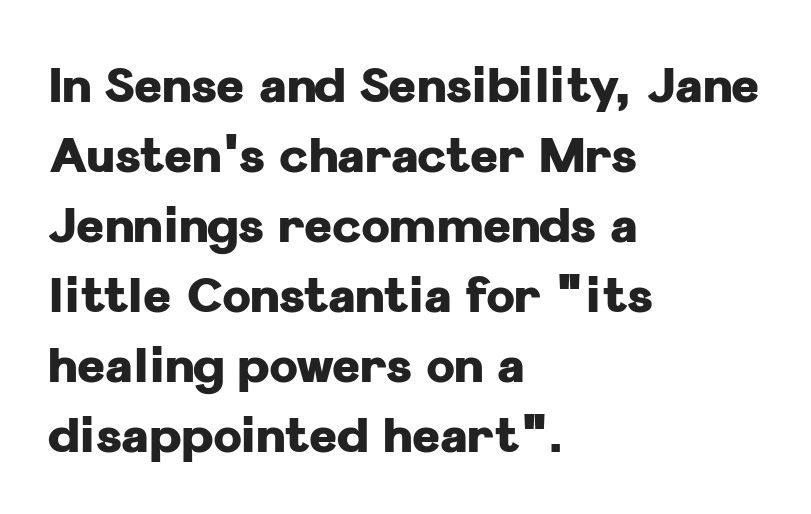
The image shows 48 px heavy sans-serif type, upright; set left-aligned, normal line spacing (1.46x), normal letter spacing, not underlined; low stroke contrast and a medium x-height.
